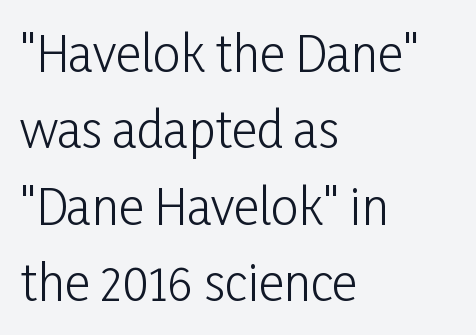
{"serif": "no", "italic": "no", "bold": "no", "weight": "light", "width": "condensed", "stroke_contrast": "low", "x_height": "medium", "monospaced": "no", "underline": "no", "align": "left", "line_spacing": "normal", "line_spacing_ratio": 1.56, "letter_spacing": "normal", "letter_spacing_em": 0.0, "glyph_px": 49}
